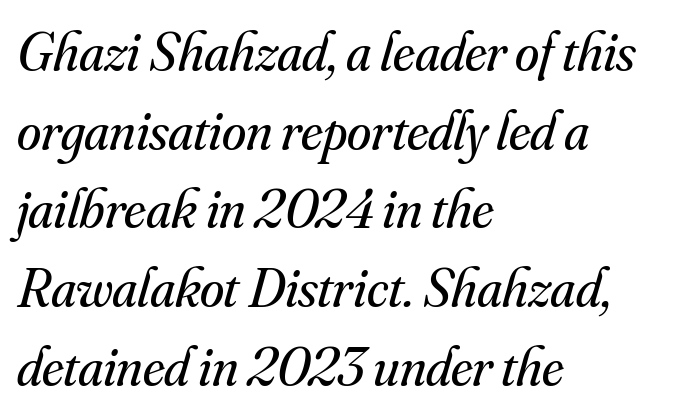
Q: Is the text bold? A: No.
Q: Is the text italic (slanted)? A: Yes, it leans right by about 16 degrees.
Q: Is the typeface a serif or a sans-serif typeface? A: Serif.
Q: Is the text underlined? A: No.
Q: How is the paragraph aligned? A: Left-aligned.
Q: Is the spacing between letters normal or unusually wide? A: Normal.
Q: Is the spacing between lines tight, normal or loose? A: Normal.
Q: Width (condensed, normal, or wide)? A: Normal.
Q: Stroke contrast? A: Medium.
Q: x-height? A: Small.
Q: Monospaced? A: No.
